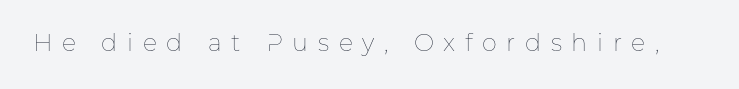
{"italic": "no", "bold": "no", "underline": "no", "letter_spacing": "wide", "letter_spacing_em": 0.4, "glyph_px": 24}
